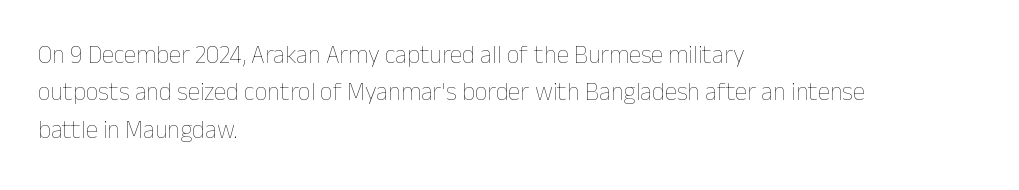
In CSS terms this would be text-align: left. Descenders are the only things crossing below the line. One glance says typical: line gaps are just what's usual. This is the regular roman posture of the typeface.
